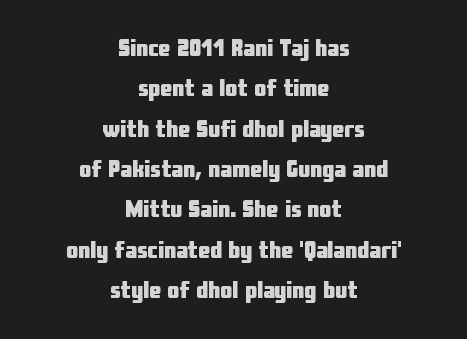
{"italic": "no", "bold": "yes", "underline": "no", "align": "center", "line_spacing": "normal", "line_spacing_ratio": 1.68, "letter_spacing": "normal", "letter_spacing_em": 0.0, "glyph_px": 24}
